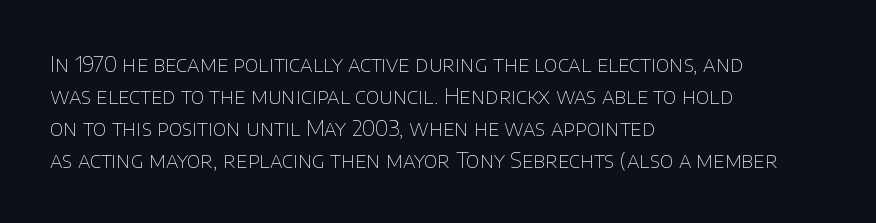
The image shows 21 px text type, upright; set left-aligned, normal line spacing (1.52x), normal letter spacing, not underlined.
